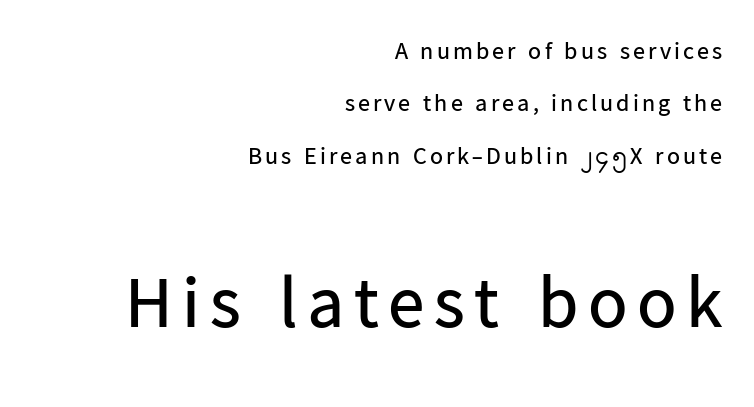
Note the varied advance widths — an 'i' is clearly narrower than an 'm'. Underline: absent. Which of the two is more prominent by size? The second, at the bottom. A sans-serif font was chosen for this passage. Weight: in the light-to-regular range.
